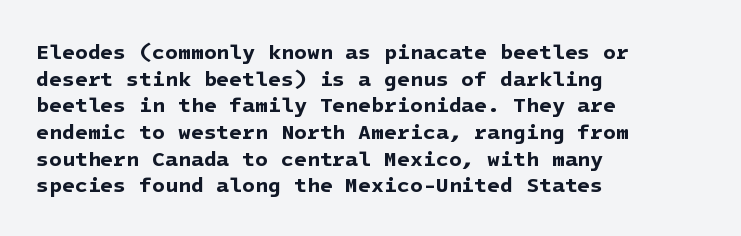
{"bold": "yes", "underline": "no", "align": "left", "line_spacing": "normal", "line_spacing_ratio": 1.27, "letter_spacing": "normal", "letter_spacing_em": 0.0, "glyph_px": 21}
